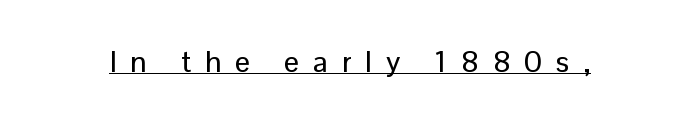
Q: Is the text italic (slanted)? A: No, it is upright.
Q: Is the typeface a serif or a sans-serif typeface? A: Sans-serif.
Q: Is the text underlined? A: Yes.
Q: Is the spacing between letters normal or unusually wide? A: Unusually wide.
Q: Width (condensed, normal, or wide)? A: Normal.
Q: Stroke contrast? A: Low.
Q: x-height? A: Medium.
Q: Monospaced? A: No.
